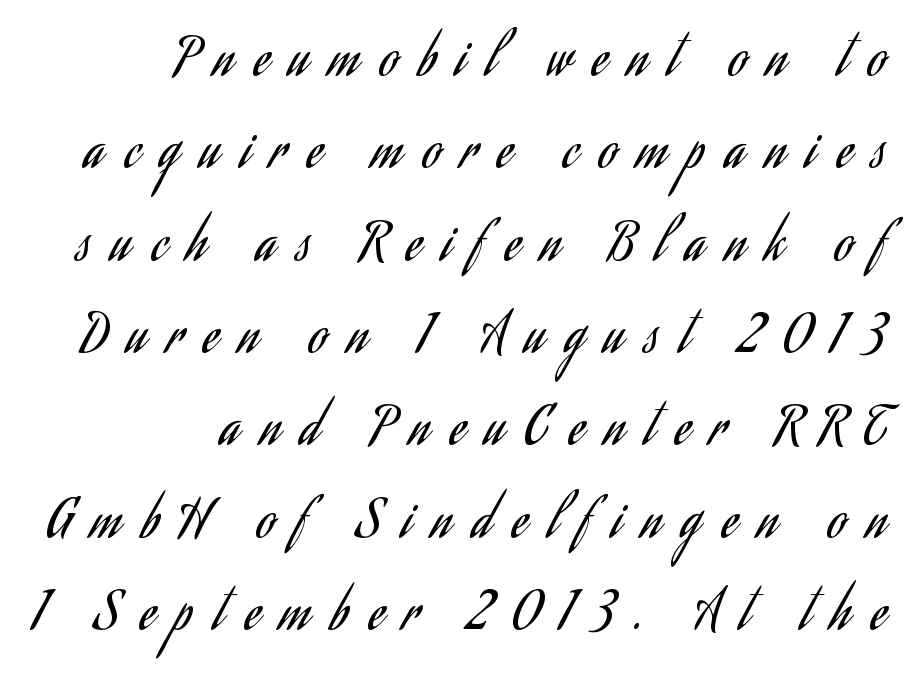
Proportional: the letters do not fall into vertical columns. The letters are spread apart with noticeably loose tracking. Does the copy run flush right? Yes — the right margin is perfectly even. The font sits on the lighter half of the weight spectrum, regular included.
